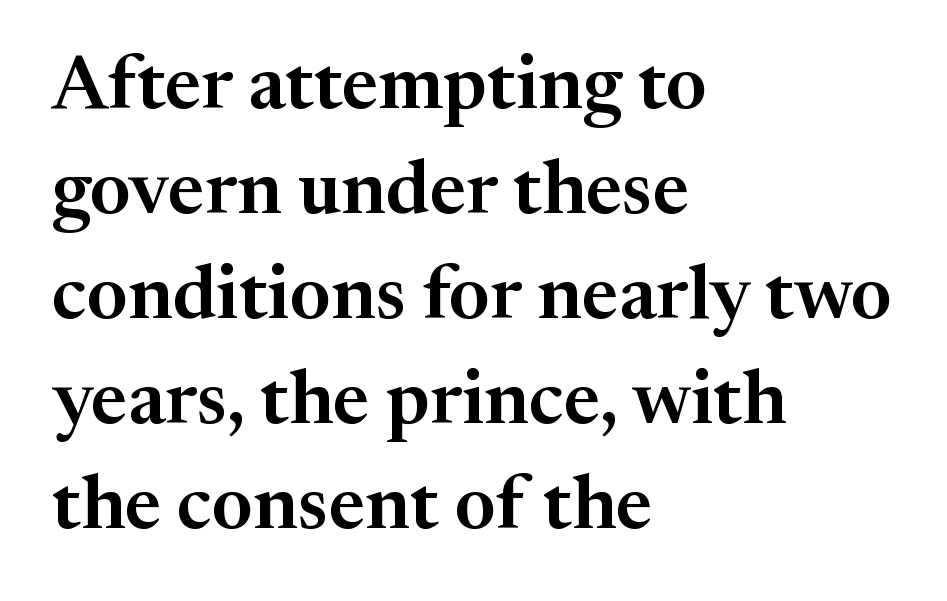
The glyphs in this specimen are seriffed. Proportional: the letters do not fall into vertical columns. Descender tails drop into unmarked territory. Compared with typical paragraphs, the rows here are spaced about the same. The text block is weighted toward the left margin, trailing off unevenly rightward. The line texture is even and compact thanks to regular tracking.
